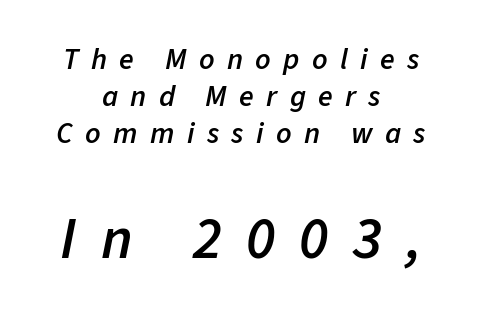
The image shows 59 px semibold type, italic (leaning right); set centered, line spacing 1.24x, unusually wide letter spacing (+0.41 em), not underlined; the second (bottom) block is 1.97x larger; low stroke contrast and a medium x-height.
